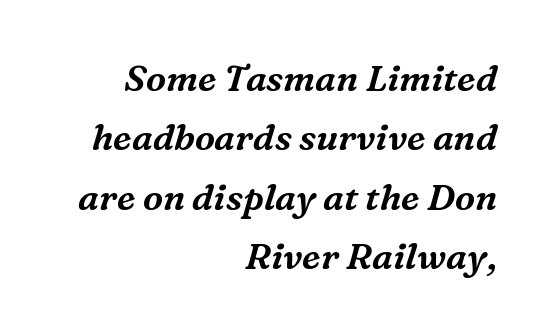
{"serif": "yes", "italic": "yes", "lean": "right", "slant_degrees": 16, "width": "normal", "stroke_contrast": "medium", "x_height": "medium", "monospaced": "no", "underline": "no", "align": "right", "line_spacing": "normal", "line_spacing_ratio": 1.65, "letter_spacing": "normal", "letter_spacing_em": 0.0, "glyph_px": 36}
